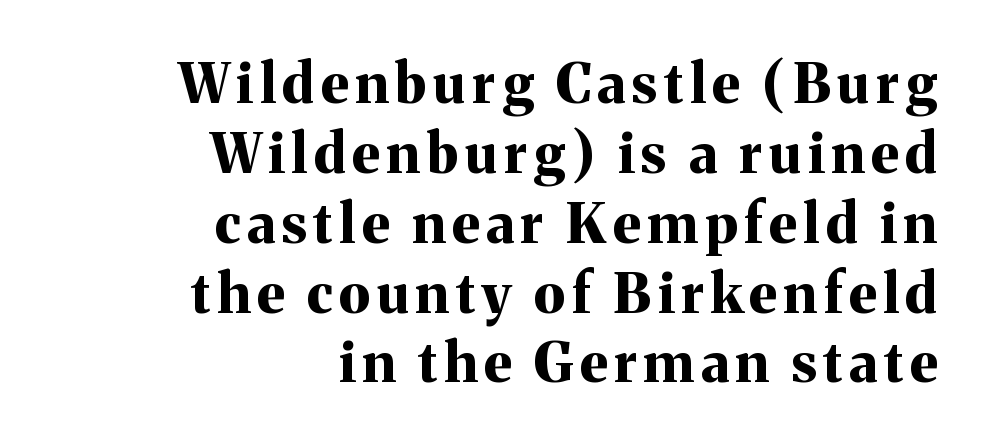
The image shows 55 px bold serif type, upright; set right-aligned, normal line spacing (1.27x), not underlined; medium stroke contrast and a medium x-height.
